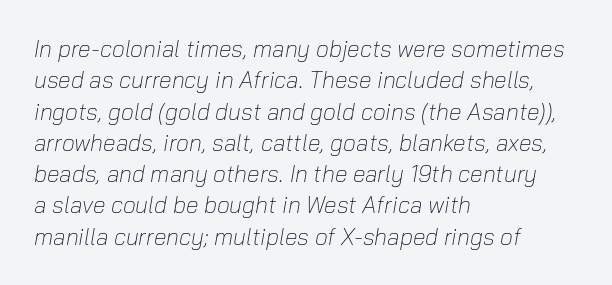
Q: Is the text bold? A: No.
Q: Is the text italic (slanted)? A: Yes, it leans right by about 10 degrees.
Q: Is the text underlined? A: No.
Q: How is the paragraph aligned? A: Left-aligned.
Q: Is the spacing between letters normal or unusually wide? A: Normal.
Q: Is the spacing between lines tight, normal or loose? A: Normal.
